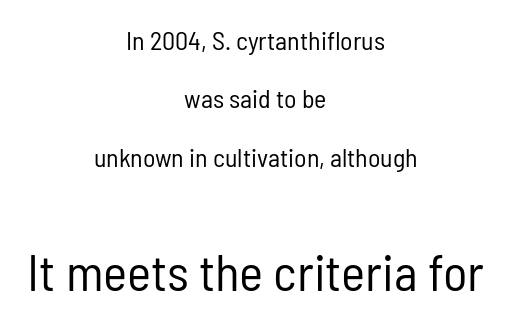
Q: Is the text bold? A: No.
Q: Is the text italic (slanted)? A: No, it is upright.
Q: Is the typeface a serif or a sans-serif typeface? A: Sans-serif.
Q: Is the text underlined? A: No.
Q: How is the paragraph aligned? A: Centered.
Q: Is the spacing between letters normal or unusually wide? A: Normal.
Q: Is the spacing between lines tight, normal or loose? A: Loose.
Q: Which block of text is set in a larger size, the first (top) or the second (bottom)? A: The second (bottom) one.
Q: Width (condensed, normal, or wide)? A: Condensed.
Q: Stroke contrast? A: Low.
Q: x-height? A: Medium.
Q: Monospaced? A: No.
